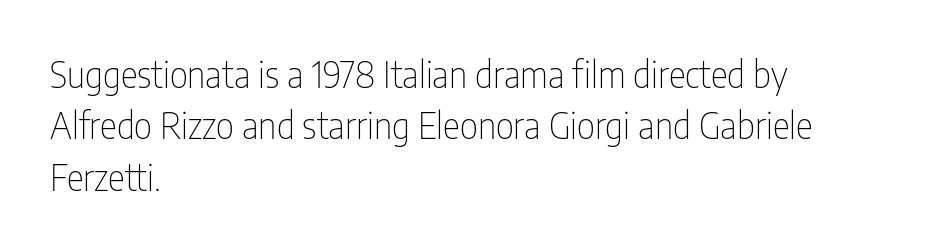
The glyphs in this specimen are sans serif. Nobody touched the tracking dial on this one. Regarding leading, the lines here are spaced in the standard way. The rendering uses natural spacing where letterforms have individual widths. This rendering uses left alignment, leaving the right contour irregular. Nothing heavy about these letters — not bold at all.
